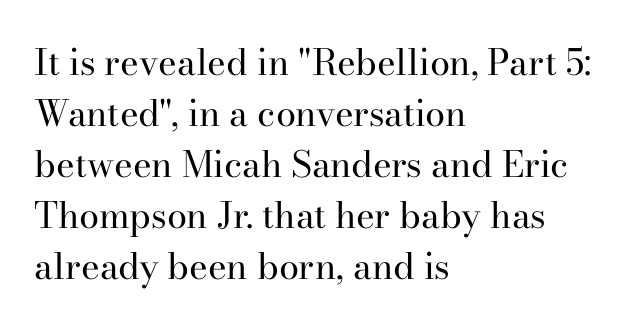
Looks like regular typesetting: each glyph gets only the width it needs. In terms of posture, this sample is upright. Interline gaps are of average width in this sample. Unlike a clean sans, this face finishes its strokes with serifs. This rendering uses left alignment, leaving the right contour irregular. Think standard paragraph weight, or any step lighter than that.
